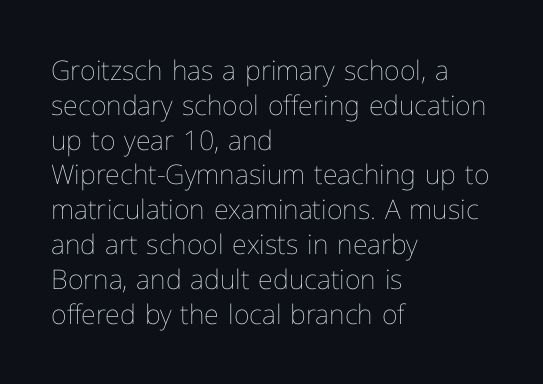
This sample keeps an unexceptional amount of space between lines. Characters remain perfectly vertical along every line. The gap between lines stays unmarked. Is this a heavy cut? Hardly; it is regular or lighter.
